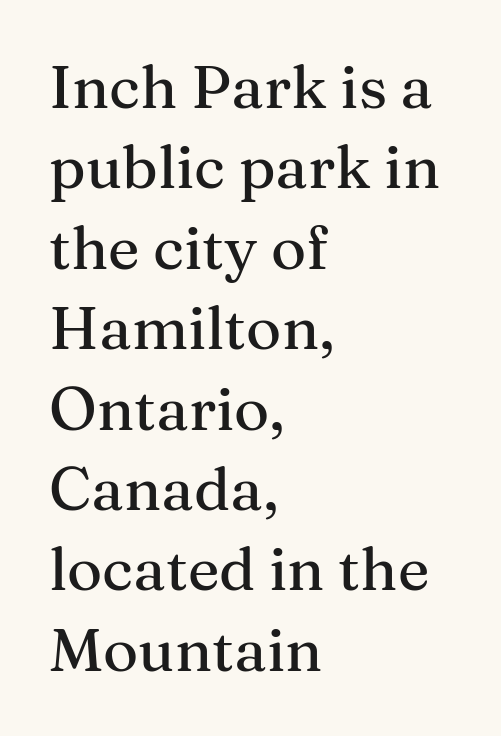
Old-style or modern, the face here clearly has serifs. A roman cut, with each character standing at attention. Line beginnings align vertically; line endings do not. Glance below the letters and you will spot only blank space. Compared with typical paragraphs, the rows here are spaced about the same.
